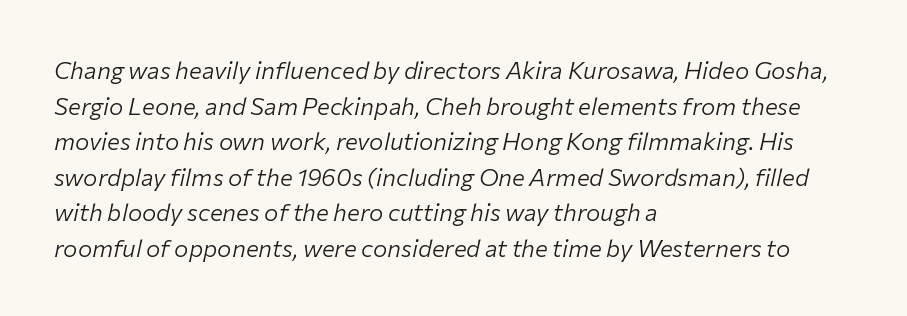
{"italic": "yes", "lean": "right", "slant_degrees": 12, "bold": "no", "underline": "no", "align": "left", "line_spacing": "normal", "line_spacing_ratio": 1.48, "letter_spacing": "normal", "letter_spacing_em": 0.0, "glyph_px": 24}
